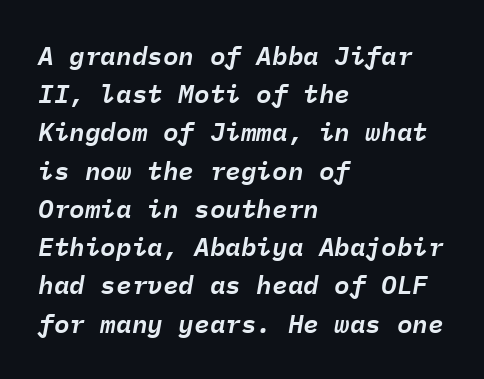
Q: Is the text italic (slanted)? A: Yes, it leans right by about 9 degrees.
Q: Is the text underlined? A: No.
Q: How is the paragraph aligned? A: Left-aligned.
Q: Is the spacing between letters normal or unusually wide? A: Normal.
Q: Is the spacing between lines tight, normal or loose? A: Normal.
